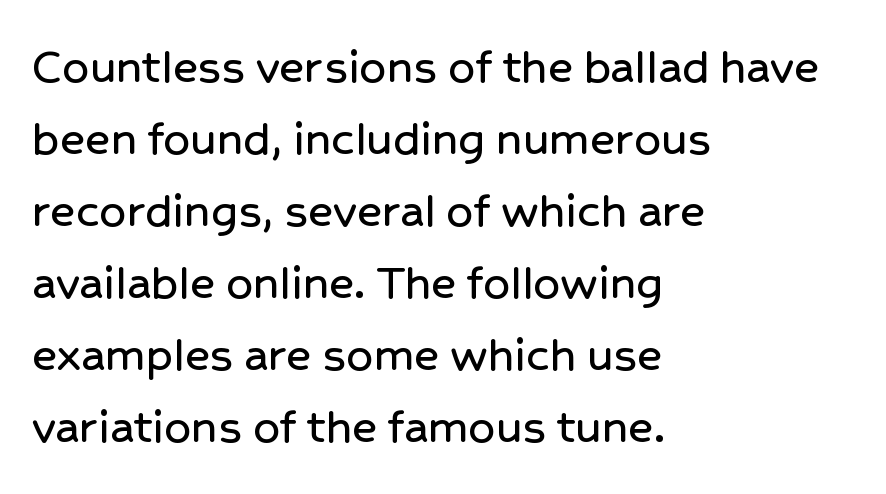
Q: Is the text italic (slanted)? A: No, it is upright.
Q: Is the typeface a serif or a sans-serif typeface? A: Sans-serif.
Q: Is the text underlined? A: No.
Q: How is the paragraph aligned? A: Left-aligned.
Q: Is the spacing between letters normal or unusually wide? A: Normal.
Q: Is the spacing between lines tight, normal or loose? A: Normal.
Q: Width (condensed, normal, or wide)? A: Normal.
Q: Stroke contrast? A: Low.
Q: x-height? A: Medium.
Q: Monospaced? A: No.
